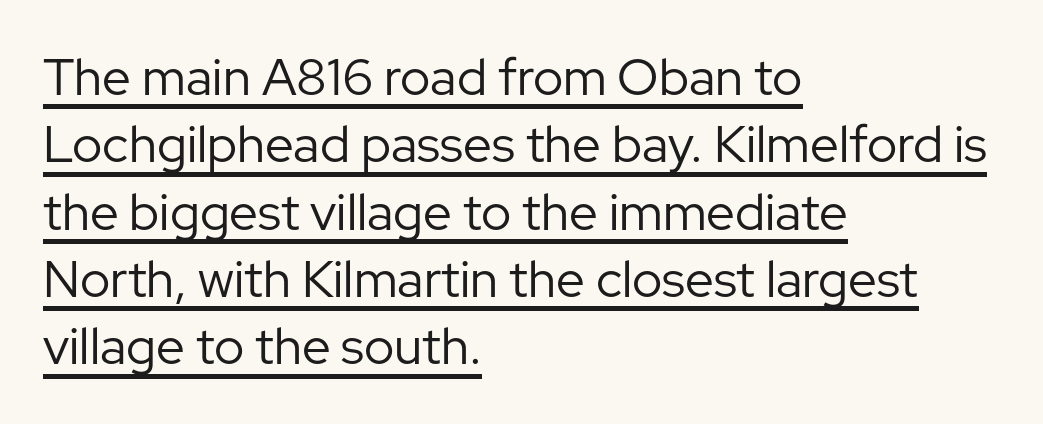
The letters advance in unequal steps, a hallmark of proportional type. The letterforms sit shoulder to shoulder at normal distance. The letters look calm and open, with moderate or lighter stems. Vertical spacing — default. The setting favours the left margin, as ordinary paragraphs usually do.
